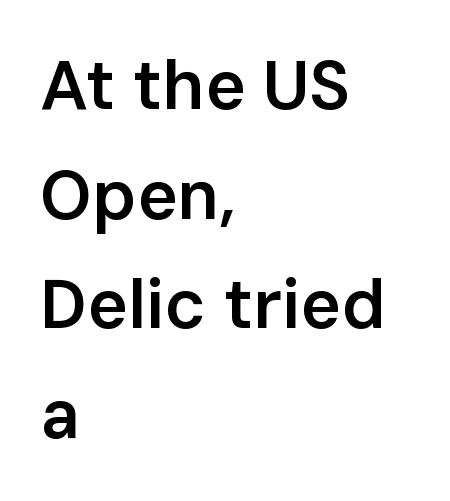
{"serif": "no", "italic": "no", "bold": "semi", "weight": "semibold", "width": "normal", "stroke_contrast": "low", "x_height": "medium", "monospaced": "no", "underline": "no", "align": "left", "line_spacing": "normal", "line_spacing_ratio": 1.59, "letter_spacing": "normal", "letter_spacing_em": 0.0, "glyph_px": 69}
